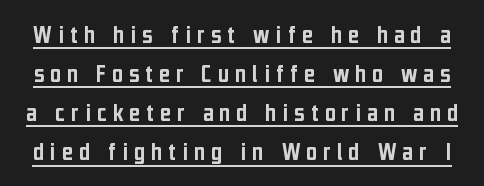
{"italic": "no", "underline": "yes", "line_spacing": "normal", "line_spacing_ratio": 1.45, "letter_spacing": "wide", "letter_spacing_em": 0.21, "glyph_px": 27}
